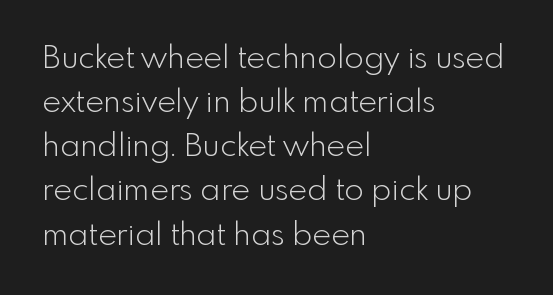
Quick note: underline off. Do the characters align in a grid? No, the font is proportional. The line texture is even and compact thanks to regular tracking. The strokes carry an ordinary text weight at most. Is this a sans? Yes — the strokes have no serifs. Which margin do the lines hug? The left one — the right edge is uneven.
